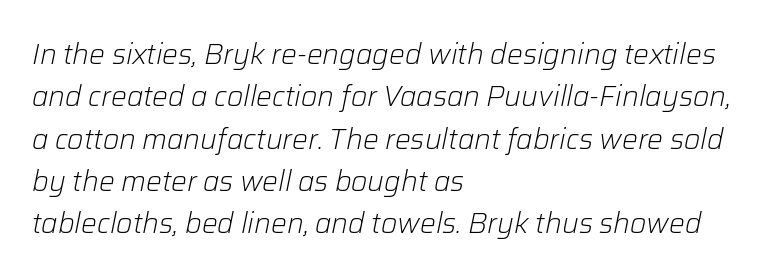
{"italic": "yes", "lean": "right", "slant_degrees": 12, "bold": "no", "weight": "light", "width": "normal", "stroke_contrast": "low", "x_height": "medium", "monospaced": "no", "underline": "no", "align": "left", "line_spacing": "normal", "line_spacing_ratio": 1.51, "letter_spacing": "normal", "letter_spacing_em": 0.0, "glyph_px": 28}
